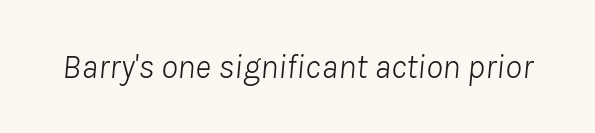
The image shows 34 px light type, italic (leaning right); set normal letter spacing, not underlined; low stroke contrast and a medium x-height.
